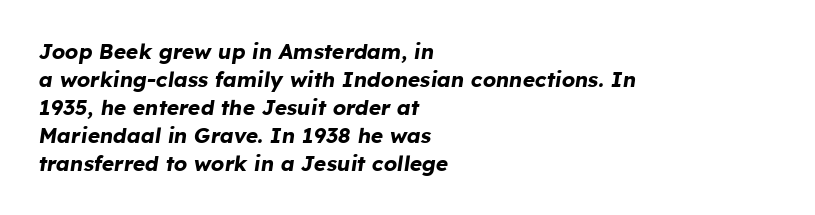
{"italic": "yes", "lean": "right", "slant_degrees": 8, "bold": "yes", "underline": "no", "align": "left", "line_spacing": "normal", "line_spacing_ratio": 1.33, "letter_spacing": "normal", "letter_spacing_em": 0.0, "glyph_px": 21}
